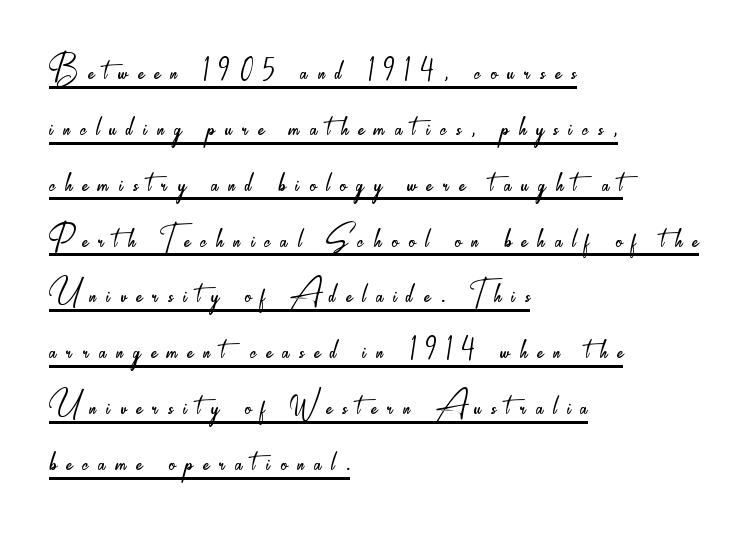
A typesetter would call this leading conventional body-copy spacing. Each word looks stretched out because of the extra space between its letters. Each line of the rendering has a horizontal stroke beneath the glyphs. The characters display no serif detailing; their extremities are plain.
